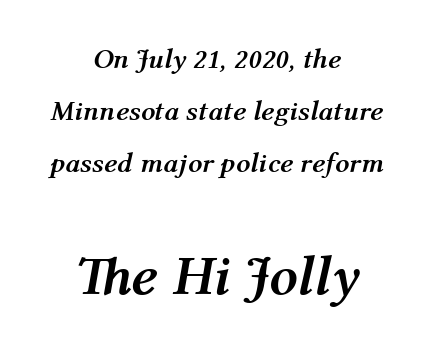
The image shows 56 px semibold type, italic (leaning right); set centered, line spacing 1.86x, normal letter spacing, not underlined; the second (bottom) block is 2.0x larger; medium stroke contrast and a medium x-height.
